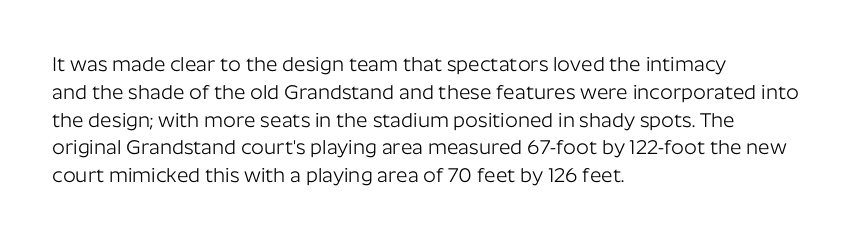
Nothing heavy about these letters — not bold at all. Compared with a centered layout, this one pins lines to the left instead. Spacing between characters is what you'd get straight out of the box. Posture: vertical. Anything drawn beneath the words? Only blank space.
